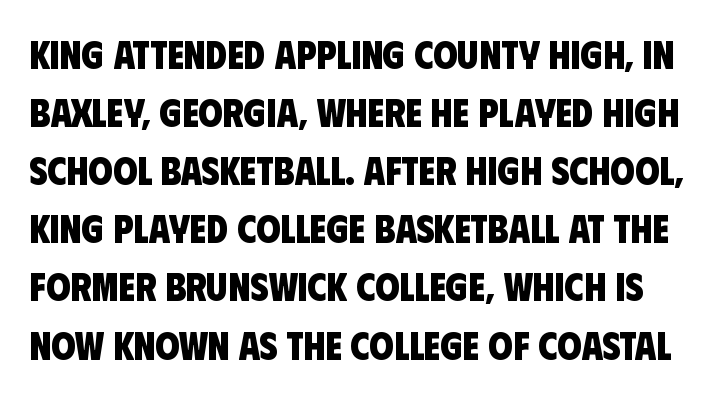
Q: Is the text bold? A: Yes.
Q: Is the typeface a serif or a sans-serif typeface? A: Sans-serif.
Q: Is the text underlined? A: No.
Q: Is the spacing between letters normal or unusually wide? A: Normal.
Q: Is the spacing between lines tight, normal or loose? A: Normal.
Q: Width (condensed, normal, or wide)? A: Condensed.
Q: Stroke contrast? A: Low.
Q: x-height? A: Large.
Q: Monospaced? A: No.
